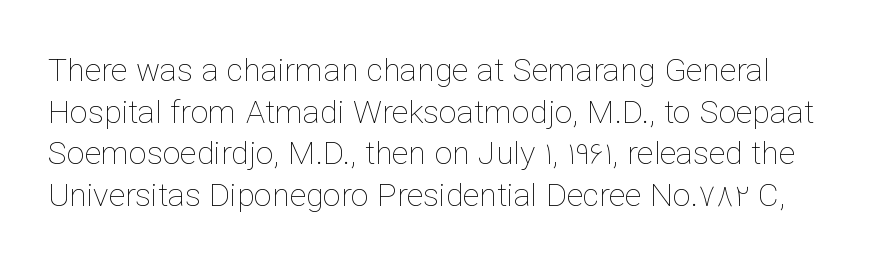
A typesetter would call this proportional, since set widths differ per character. Caption: face not bold, strokes unweighted. Between one letter and the next there's only the usual sliver of space. The letters stand straight up with perfectly vertical stems. Has an underline been added? It has not. Normally led — the rows are evenly, conventionally spaced.
